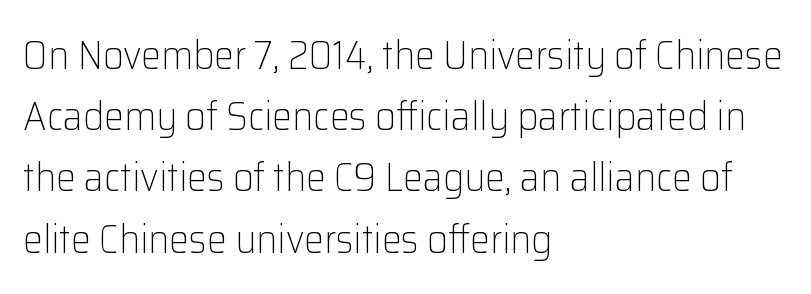
The letters stand straight up with perfectly vertical stems. Vertical spacing — default. In terms of letterspacing, this is plain default setting. Underline: absent.
